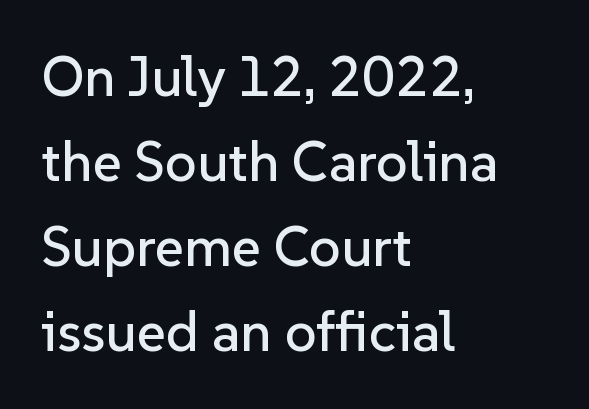
{"serif": "no", "italic": "no", "width": "normal", "stroke_contrast": "low", "x_height": "medium", "monospaced": "no", "underline": "no", "align": "left", "line_spacing": "normal", "line_spacing_ratio": 1.52, "letter_spacing": "normal", "letter_spacing_em": 0.0, "glyph_px": 56}
